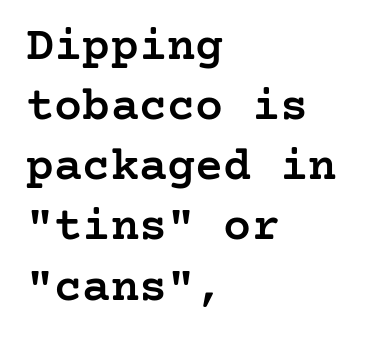
{"serif": "yes", "italic": "no", "bold": "semi", "weight": "semibold", "width": "normal", "stroke_contrast": "low", "x_height": "medium", "underline": "no", "align": "left", "line_spacing": "normal", "line_spacing_ratio": 1.28, "letter_spacing": "normal", "letter_spacing_em": 0.0, "glyph_px": 47}
